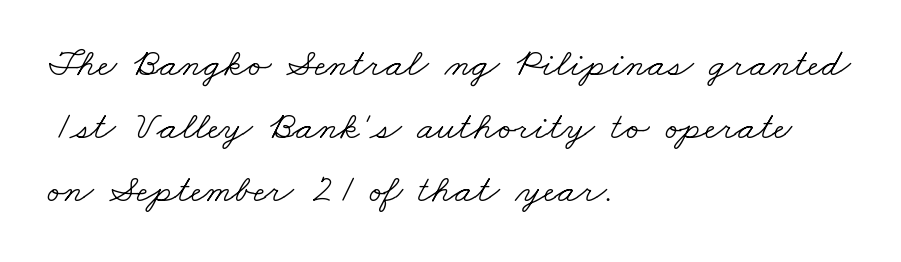
The image shows 40 px light, wide serif type; set left-aligned, normal line spacing (1.57x), normal letter spacing, not underlined; low stroke contrast and a small x-height.
